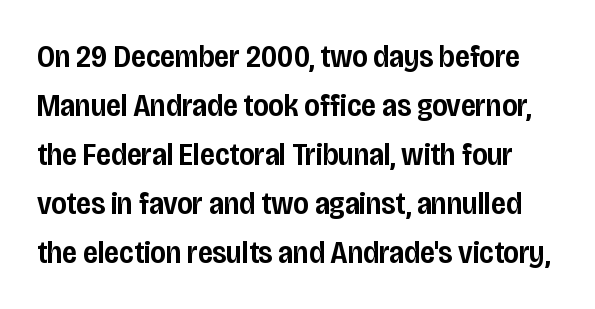
Q: Is the text bold? A: Semi-bold.
Q: Is the text italic (slanted)? A: No, it is upright.
Q: Is the typeface a serif or a sans-serif typeface? A: Sans-serif.
Q: Is the text underlined? A: No.
Q: Is the spacing between letters normal or unusually wide? A: Normal.
Q: Is the spacing between lines tight, normal or loose? A: Normal.
Q: Width (condensed, normal, or wide)? A: Condensed.
Q: Stroke contrast? A: Low.
Q: x-height? A: Large.
Q: Monospaced? A: No.
